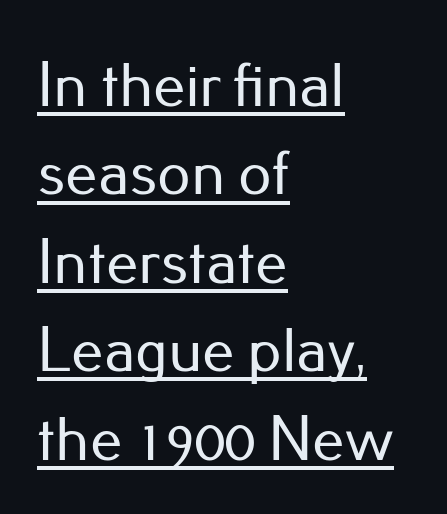
Q: Is the text italic (slanted)? A: No, it is upright.
Q: Is the typeface a serif or a sans-serif typeface? A: Sans-serif.
Q: Is the text underlined? A: Yes.
Q: How is the paragraph aligned? A: Left-aligned.
Q: Is the spacing between letters normal or unusually wide? A: Normal.
Q: Is the spacing between lines tight, normal or loose? A: Normal.
Q: Width (condensed, normal, or wide)? A: Normal.
Q: Stroke contrast? A: Low.
Q: x-height? A: Small.
Q: Monospaced? A: No.
